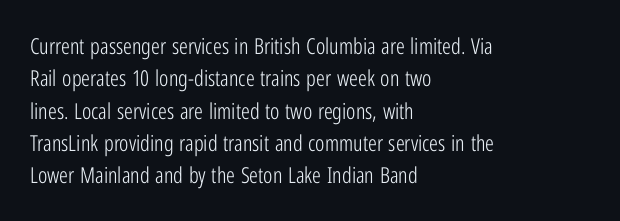
Q: Is the text bold? A: No.
Q: Is the text italic (slanted)? A: No, it is upright.
Q: Is the text underlined? A: No.
Q: How is the paragraph aligned? A: Left-aligned.
Q: Is the spacing between letters normal or unusually wide? A: Normal.
Q: Is the spacing between lines tight, normal or loose? A: Normal.
